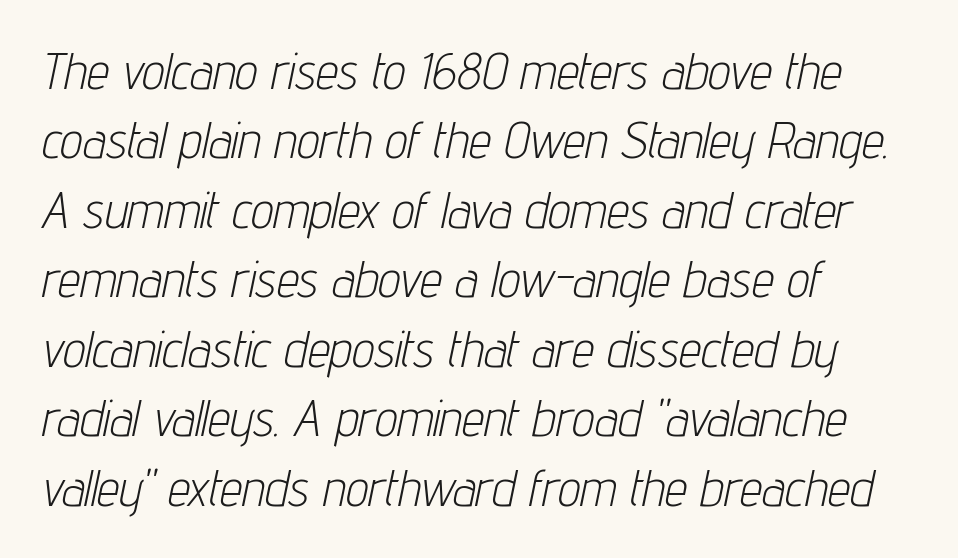
{"italic": "yes", "lean": "right", "slant_degrees": 12, "bold": "no", "weight": "light", "width": "condensed", "stroke_contrast": "low", "x_height": "medium", "monospaced": "no", "underline": "no", "align": "left", "line_spacing": "normal", "line_spacing_ratio": 1.39, "letter_spacing": "normal", "letter_spacing_em": 0.0, "glyph_px": 50}
